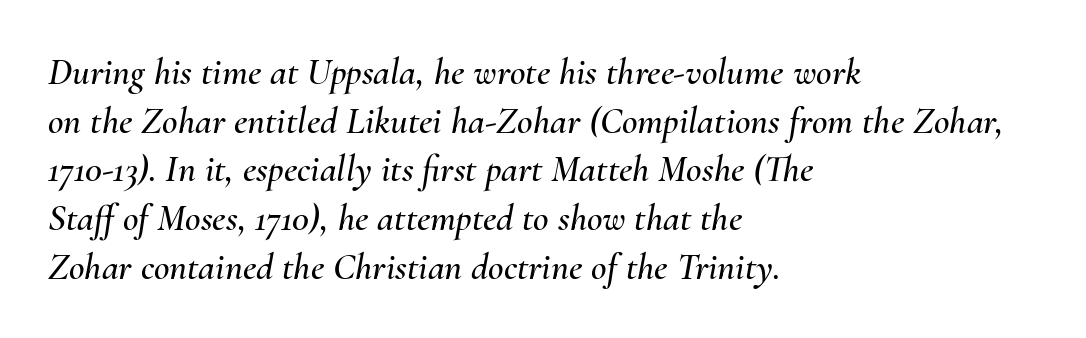
Q: Is the text italic (slanted)? A: Yes, it leans right by about 10 degrees.
Q: Is the text underlined? A: No.
Q: How is the paragraph aligned? A: Left-aligned.
Q: Is the spacing between letters normal or unusually wide? A: Normal.
Q: Is the spacing between lines tight, normal or loose? A: Normal.
Q: Width (condensed, normal, or wide)? A: Normal.
Q: Stroke contrast? A: Medium.
Q: x-height? A: Small.
Q: Monospaced? A: No.
